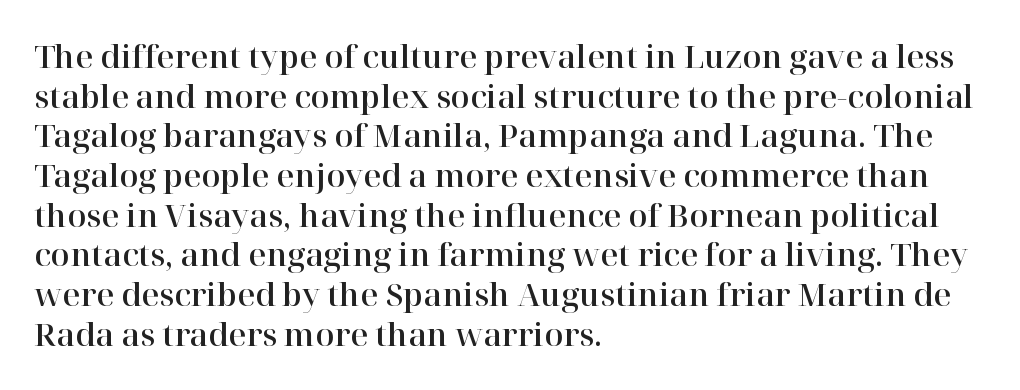
Q: Is the text italic (slanted)? A: No, it is upright.
Q: Is the typeface a serif or a sans-serif typeface? A: Serif.
Q: Is the text underlined? A: No.
Q: How is the paragraph aligned? A: Left-aligned.
Q: Is the spacing between letters normal or unusually wide? A: Normal.
Q: Is the spacing between lines tight, normal or loose? A: Normal.
Q: Width (condensed, normal, or wide)? A: Normal.
Q: Stroke contrast? A: High.
Q: x-height? A: Medium.
Q: Monospaced? A: No.
